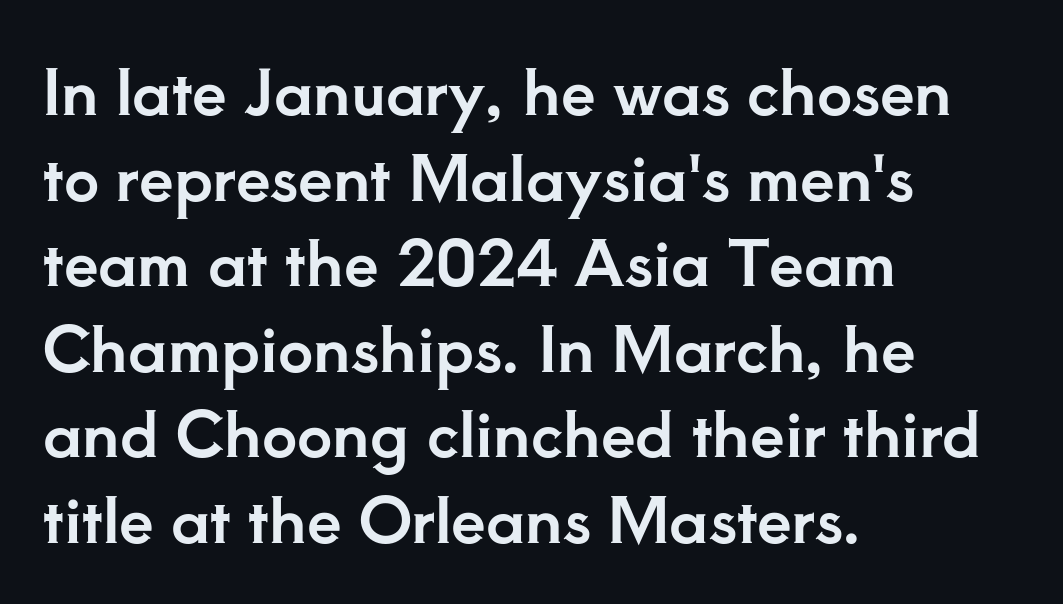
The image shows 62 px serif type, upright; set left-aligned, normal line spacing (1.38x), normal letter spacing, not underlined; low stroke contrast and a small x-height.
